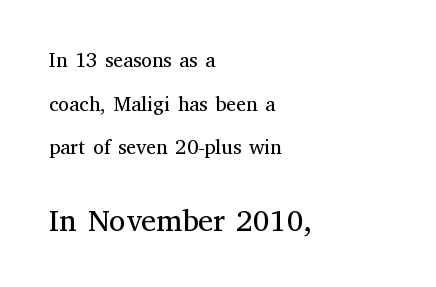
{"serif": "yes", "italic": "no", "bold": "no", "weight": "regular", "width": "normal", "stroke_contrast": "medium", "x_height": "medium", "monospaced": "no", "underline": "no", "align": "left", "line_spacing": "loose", "line_spacing_ratio": 2.18, "letter_spacing": "normal", "letter_spacing_em": 0.0, "larger_block": "second", "size_ratio": 1.5, "glyph_px": 30}
